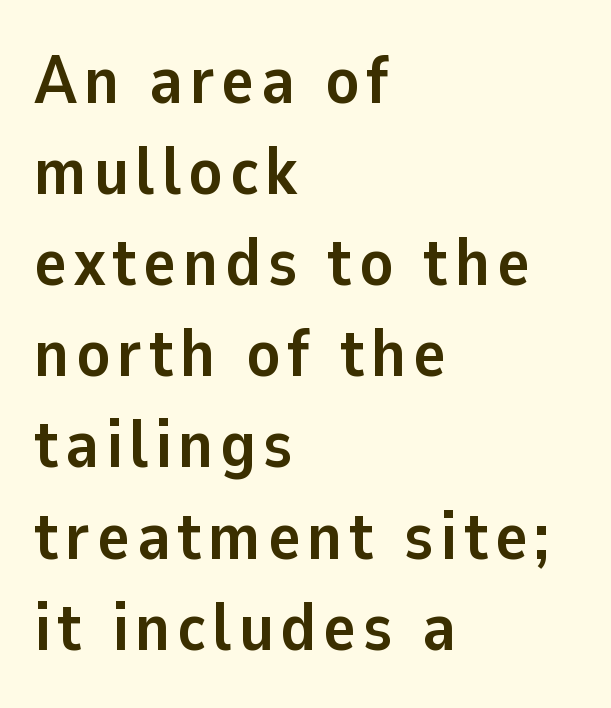
Q: Is the text bold? A: Yes.
Q: Is the text italic (slanted)? A: No, it is upright.
Q: Is the typeface a serif or a sans-serif typeface? A: Sans-serif.
Q: Is the text underlined? A: No.
Q: How is the paragraph aligned? A: Left-aligned.
Q: Is the spacing between lines tight, normal or loose? A: Normal.
Q: Width (condensed, normal, or wide)? A: Normal.
Q: Stroke contrast? A: Low.
Q: x-height? A: Medium.
Q: Monospaced? A: No.
